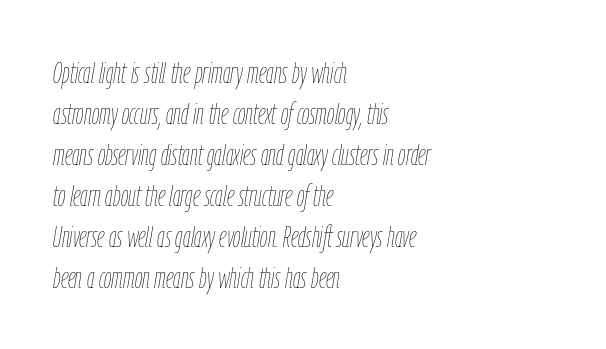
{"italic": "yes", "lean": "right", "slant_degrees": 9, "bold": "no", "weight": "thin", "width": "condensed", "stroke_contrast": "low", "x_height": "medium", "monospaced": "no", "underline": "no", "align": "left", "line_spacing": "normal", "line_spacing_ratio": 1.37, "letter_spacing": "normal", "letter_spacing_em": 0.0, "glyph_px": 30}
